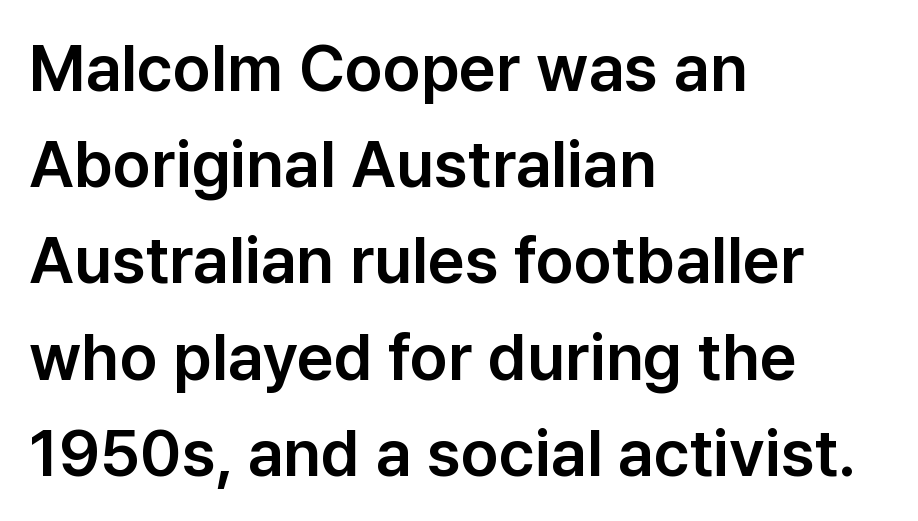
{"serif": "no", "italic": "no", "width": "normal", "stroke_contrast": "low", "x_height": "medium", "monospaced": "no", "underline": "no", "align": "left", "line_spacing": "normal", "line_spacing_ratio": 1.48, "letter_spacing": "normal", "letter_spacing_em": 0.0, "glyph_px": 65}
